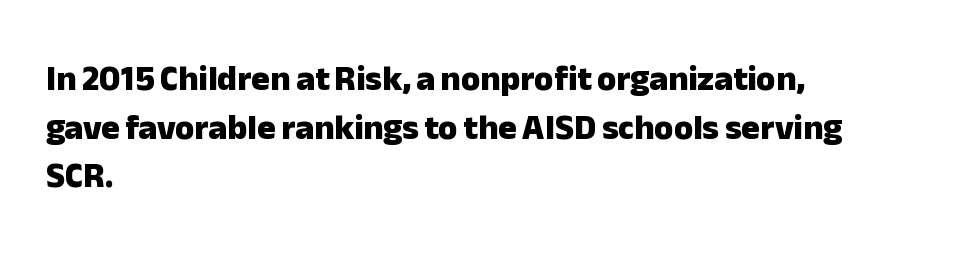
{"serif": "no", "italic": "no", "bold": "yes", "weight": "heavy", "width": "normal", "stroke_contrast": "low", "x_height": "medium", "monospaced": "no", "underline": "no", "align": "left", "line_spacing": "normal", "line_spacing_ratio": 1.39, "letter_spacing": "normal", "letter_spacing_em": 0.0, "glyph_px": 35}
